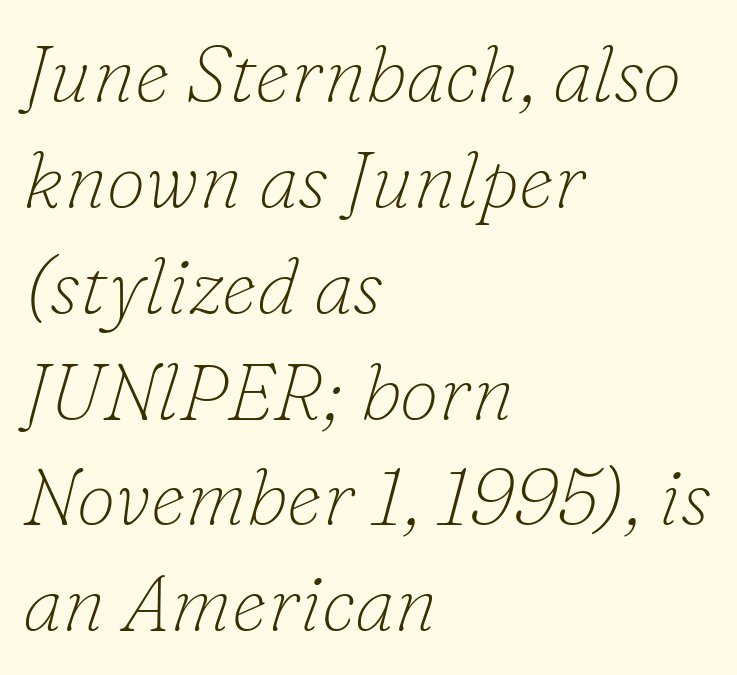
The image shows 79 px thin serif type, italic (leaning right); set left-aligned, normal line spacing (1.34x), normal letter spacing, not underlined; low stroke contrast and a small x-height.
